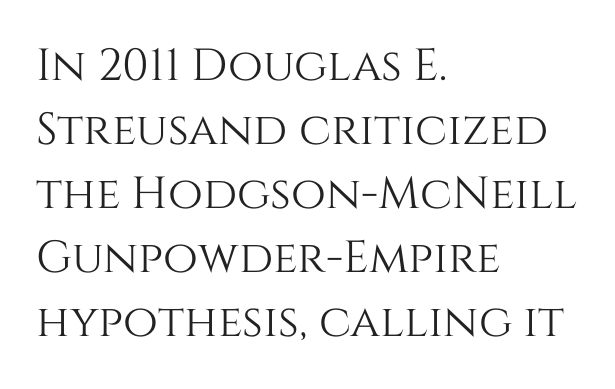
Words float on clear page, feet unadorned. Italic? Not at all — the glyphs are vertical. Here the designer chose a conventional face with non-uniform glyph widths. The line texture is even and compact thanks to regular tracking. These lines sit exactly where default settings would place them. This sample is left-justified, so line endings fall wherever the words run out.
